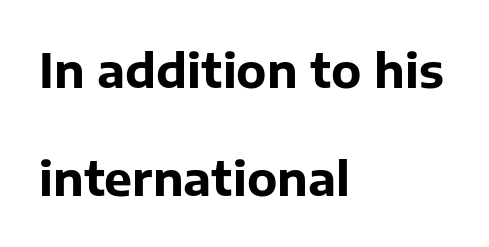
The image shows 47 px bold sans-serif type, upright; set left-aligned, loose line spacing (2.3x), normal letter spacing, not underlined; low stroke contrast and a medium x-height.
